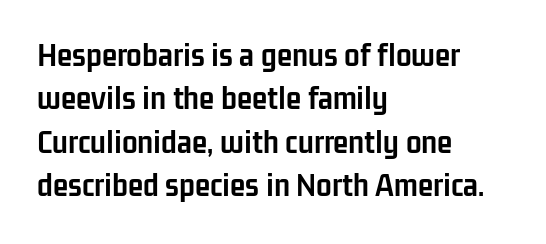
Honestly, there is no underline to notice here at all. Characters follow at the spacing the type designer built in. Is the type bold? Yes — the strokes are clearly thick and heavy. You could not count columns in this text — the font is proportionally spaced. Horizontally, the lines are justified to the leading edge only. A typesetter would mark this as roman, not italic.
